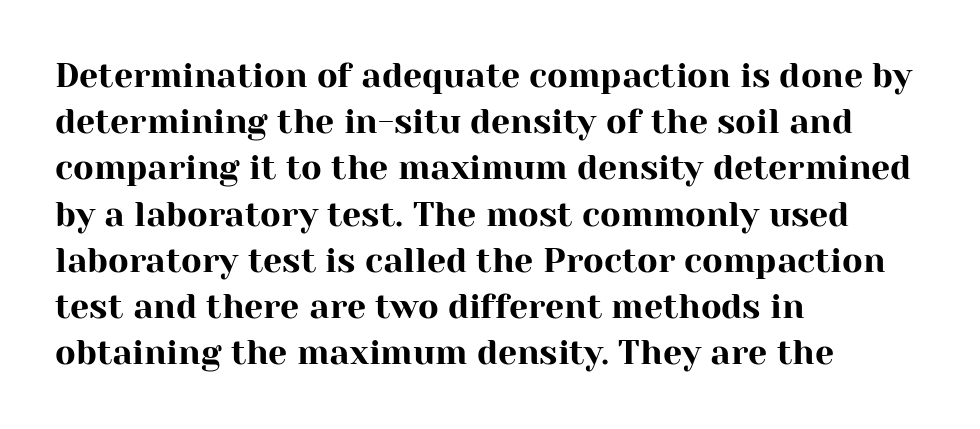
{"serif": "yes", "italic": "no", "width": "normal", "stroke_contrast": "high", "x_height": "medium", "monospaced": "no", "underline": "no", "align": "left", "line_spacing": "normal", "line_spacing_ratio": 1.36, "letter_spacing": "normal", "letter_spacing_em": 0.0, "glyph_px": 34}
